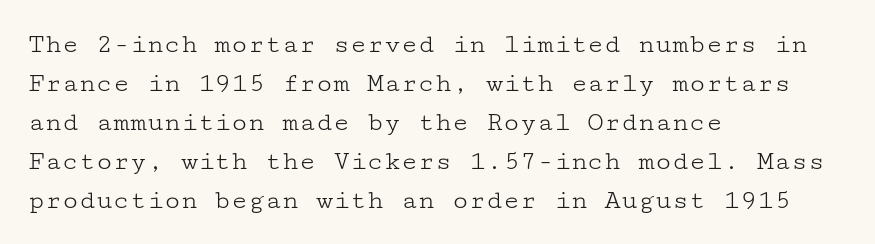
Little horizontal feet cap the strokes, marking this as serif type. No heavy texture on the line: the type isn't bold. Posture: upright roman. The specimen omits any rule beneath the text block's lines. This sample uses plain, unmodified letter spacing.
